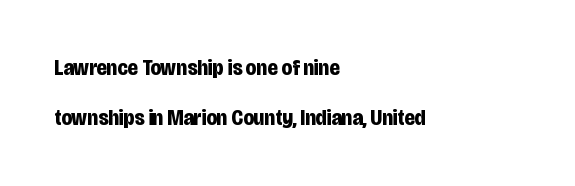
Q: Is the text bold? A: Yes.
Q: Is the text italic (slanted)? A: No, it is upright.
Q: Is the text underlined? A: No.
Q: How is the paragraph aligned? A: Left-aligned.
Q: Is the spacing between letters normal or unusually wide? A: Normal.
Q: Is the spacing between lines tight, normal or loose? A: Loose.
